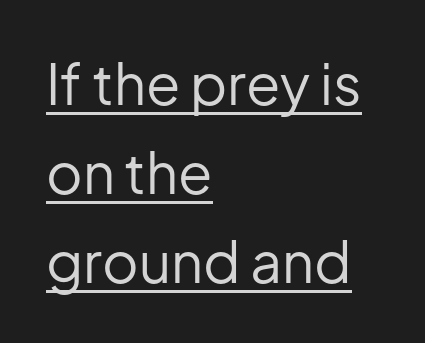
{"serif": "no", "italic": "no", "bold": "no", "weight": "regular", "width": "normal", "stroke_contrast": "low", "x_height": "medium", "monospaced": "no", "underline": "yes", "align": "left", "line_spacing": "normal", "line_spacing_ratio": 1.59, "letter_spacing": "normal", "letter_spacing_em": 0.0, "glyph_px": 56}
